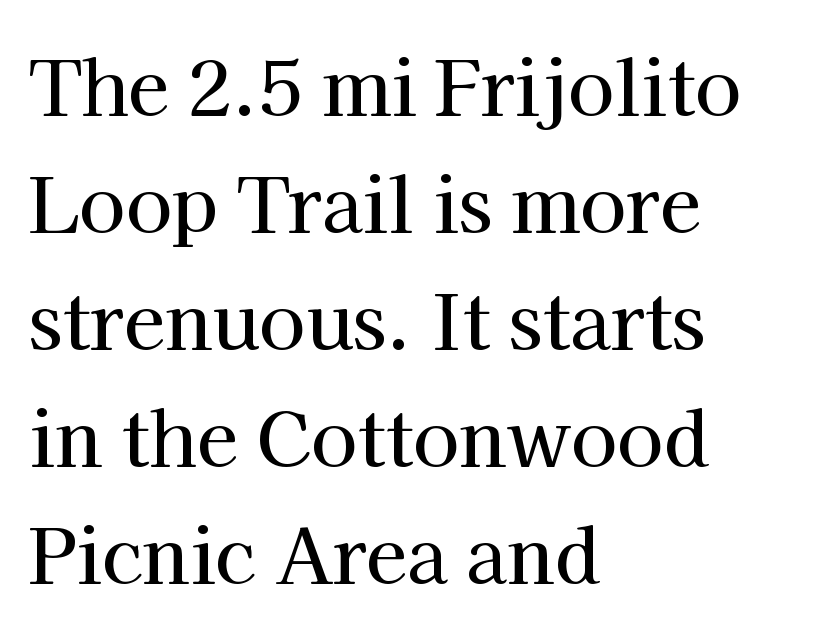
Examine the stroke ends and you'll spot serifs. The specimen omits any rule beneath the text block's lines. Spacing between characters is what you'd get straight out of the box. Notice how the stems are strictly vertical — no italics here.
